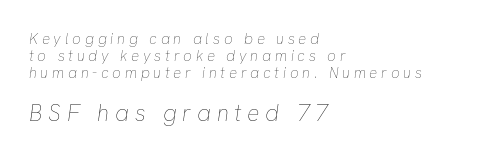
Check the space under the baseline: it is left empty. The cut favours lightness, reaching ordinary text weight at its darkest. Horizontally, the lines are justified to the leading edge only. Reading top to bottom, the characters get bigger at the block break.
